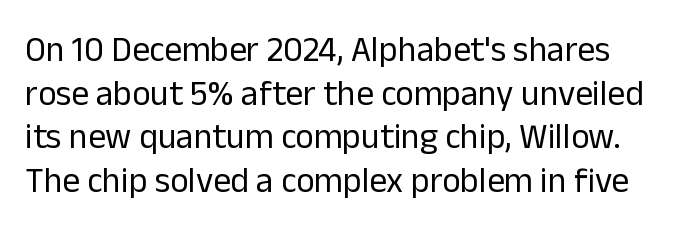
The image shows 35 px regular-weight sans-serif type, upright; set normal line spacing (1.25x), normal letter spacing, not underlined; low stroke contrast and a medium x-height.
